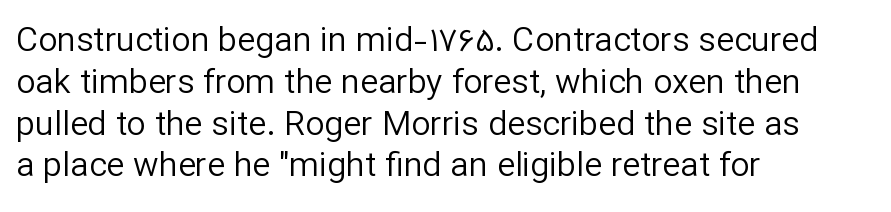
{"serif": "no", "italic": "no", "bold": "no", "weight": "regular", "width": "normal", "stroke_contrast": "low", "x_height": "medium", "monospaced": "no", "underline": "no", "align": "left", "line_spacing_ratio": 1.23, "letter_spacing": "normal", "letter_spacing_em": 0.0, "glyph_px": 34}
